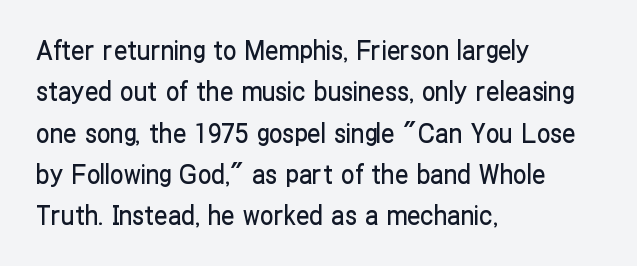
{"italic": "no", "underline": "no", "align": "left", "line_spacing": "normal", "line_spacing_ratio": 1.53, "letter_spacing": "normal", "letter_spacing_em": 0.0, "glyph_px": 27}
